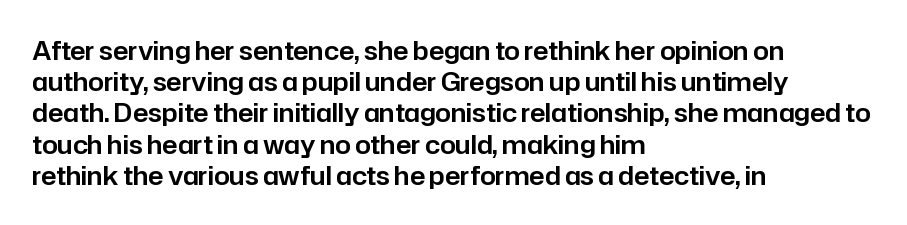
The image shows 25 px text type, upright; set left-aligned, normal line spacing (1.25x), normal letter spacing, not underlined.
